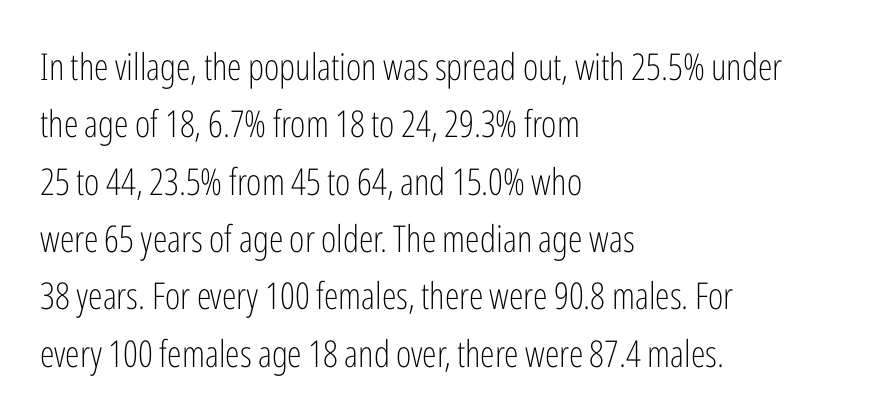
{"serif": "no", "italic": "no", "bold": "no", "weight": "light", "width": "condensed", "stroke_contrast": "low", "x_height": "medium", "monospaced": "no", "underline": "no", "align": "left", "line_spacing": "normal", "line_spacing_ratio": 1.55, "letter_spacing": "normal", "letter_spacing_em": 0.0, "glyph_px": 37}
